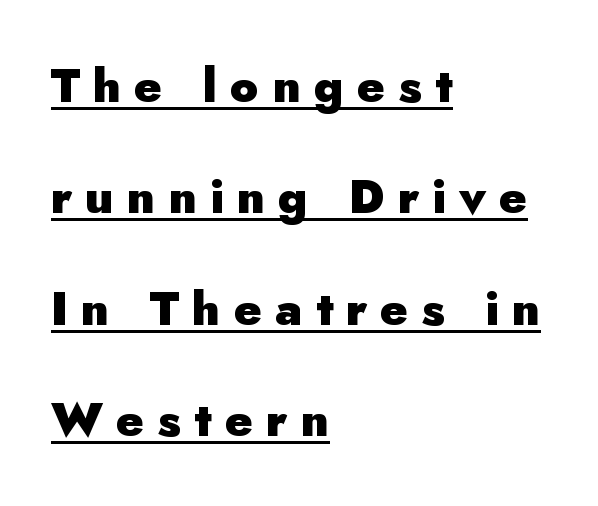
How are the letters spaced? Widely, with obvious added tracking. Alignment: flush left. In terms of weight, the rendering is a true, heavy bold. Airy leading. Here the designer chose a conventional face with non-uniform glyph widths. The string is rendered with underlining switched on.
